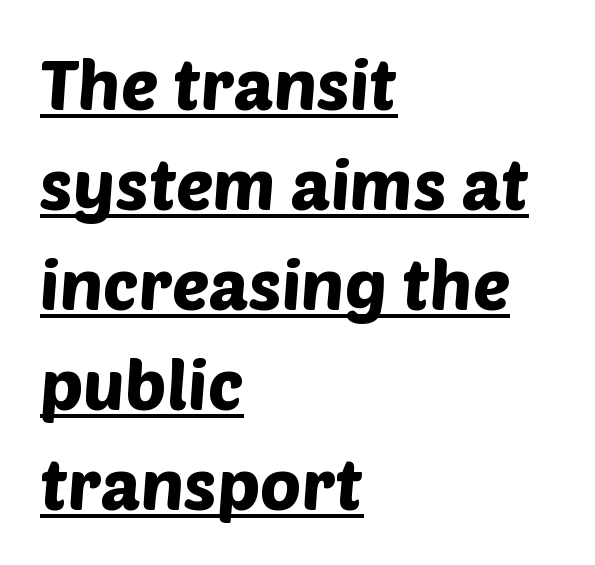
Q: Is the typeface a serif or a sans-serif typeface? A: Sans-serif.
Q: Is the text underlined? A: Yes.
Q: How is the paragraph aligned? A: Left-aligned.
Q: Is the spacing between letters normal or unusually wide? A: Normal.
Q: Is the spacing between lines tight, normal or loose? A: Normal.
Q: Width (condensed, normal, or wide)? A: Normal.
Q: Stroke contrast? A: Low.
Q: x-height? A: Large.
Q: Monospaced? A: No.
